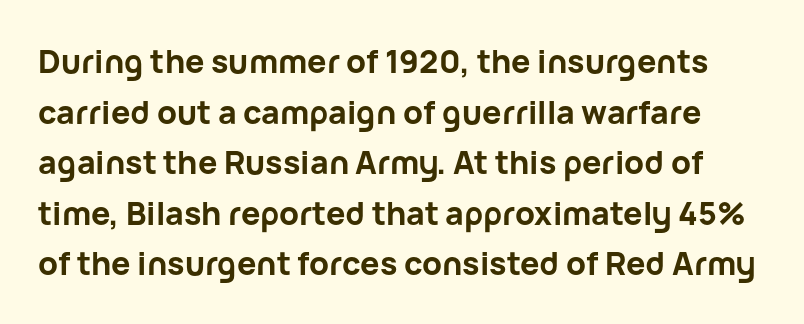
The face used here is a sans, in the tradition of grotesques and geometrics. This sample has the flowing, uneven cadence of proportional lettering. Upright lettering throughout. No word sits above an underline. Regular leading. Nothing unusual about the tracking: characters are spaced as the font intends.
